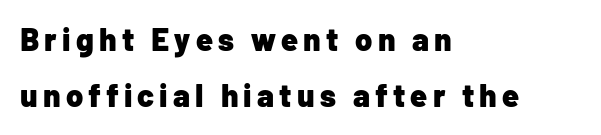
The image shows 31 px heavy sans-serif type, upright; set left-aligned, line spacing 1.82x, not underlined; low stroke contrast and a medium x-height.
